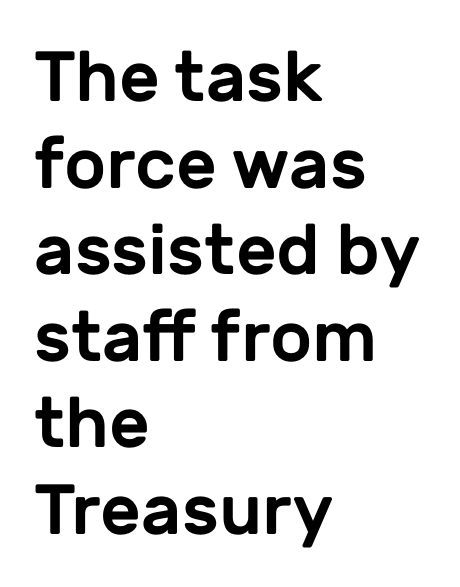
Q: Is the text italic (slanted)? A: No, it is upright.
Q: Is the typeface a serif or a sans-serif typeface? A: Sans-serif.
Q: Is the text underlined? A: No.
Q: How is the paragraph aligned? A: Left-aligned.
Q: Is the spacing between letters normal or unusually wide? A: Normal.
Q: Width (condensed, normal, or wide)? A: Normal.
Q: Stroke contrast? A: Low.
Q: x-height? A: Medium.
Q: Monospaced? A: No.
